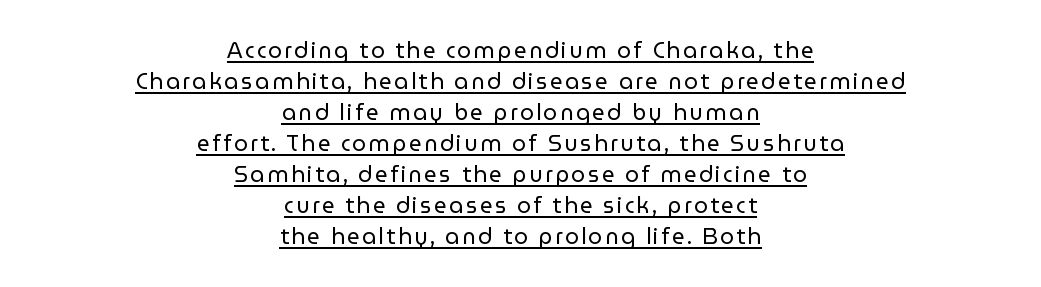
{"italic": "no", "bold": "no", "underline": "yes", "align": "center", "line_spacing": "normal", "line_spacing_ratio": 1.41, "glyph_px": 22}
